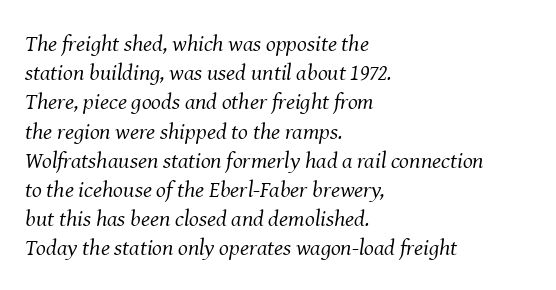
Q: Is the text bold? A: No.
Q: Is the text italic (slanted)? A: Yes, it leans right by about 8 degrees.
Q: Is the text underlined? A: No.
Q: How is the paragraph aligned? A: Left-aligned.
Q: Is the spacing between letters normal or unusually wide? A: Normal.
Q: Is the spacing between lines tight, normal or loose? A: Normal.
